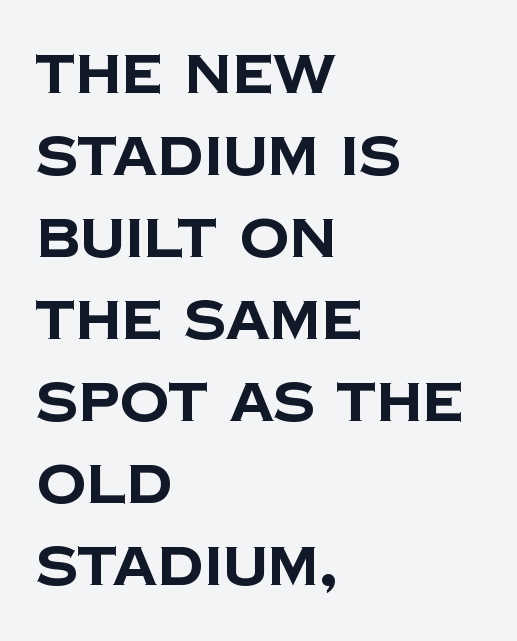
The image shows 55 px bold sans-serif type; set left-aligned, normal line spacing (1.49x), normal letter spacing, not underlined; low stroke contrast and a large x-height.
